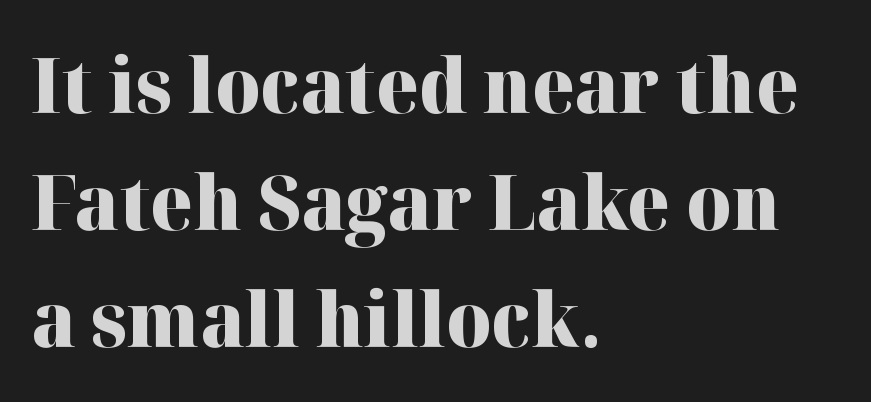
{"serif": "yes", "italic": "no", "bold": "yes", "weight": "heavy", "width": "normal", "stroke_contrast": "high", "x_height": "medium", "monospaced": "no", "underline": "no", "align": "left", "line_spacing": "normal", "line_spacing_ratio": 1.54, "letter_spacing": "normal", "letter_spacing_em": 0.0, "glyph_px": 76}
